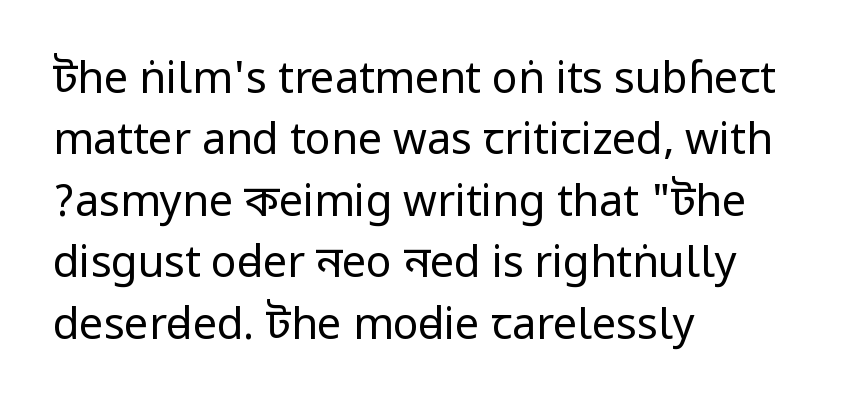
Q: Is the text bold? A: No.
Q: Is the text italic (slanted)? A: No, it is upright.
Q: Is the typeface a serif or a sans-serif typeface? A: Sans-serif.
Q: Is the text underlined? A: No.
Q: How is the paragraph aligned? A: Left-aligned.
Q: Is the spacing between letters normal or unusually wide? A: Normal.
Q: Is the spacing between lines tight, normal or loose? A: Normal.
Q: Width (condensed, normal, or wide)? A: Condensed.
Q: Stroke contrast? A: Low.
